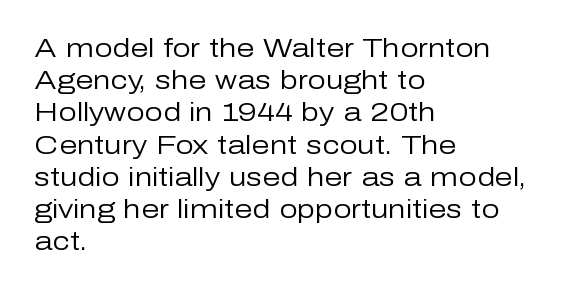
{"italic": "no", "bold": "no", "underline": "no", "align": "left", "line_spacing_ratio": 1.24, "letter_spacing": "normal", "letter_spacing_em": 0.0, "glyph_px": 26}
